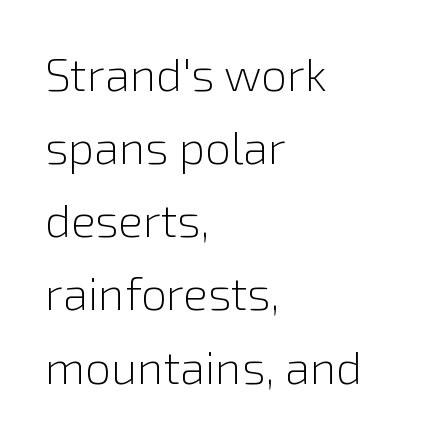
The image shows 46 px light sans-serif type, upright; set left-aligned, normal line spacing (1.59x), normal letter spacing, not underlined; low stroke contrast and a medium x-height.
